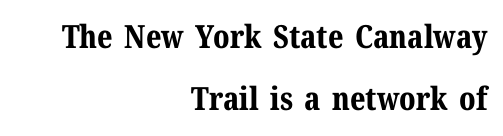
The image shows 32 px bold serif type, upright; set right-aligned, loose line spacing (1.93x), normal letter spacing, not underlined; medium stroke contrast and a medium x-height.
